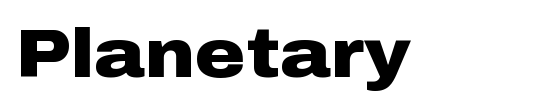
Q: Is the text bold? A: Yes.
Q: Is the text italic (slanted)? A: No, it is upright.
Q: Is the typeface a serif or a sans-serif typeface? A: Sans-serif.
Q: Is the text underlined? A: No.
Q: Is the spacing between letters normal or unusually wide? A: Normal.
Q: Width (condensed, normal, or wide)? A: Wide.
Q: Stroke contrast? A: Low.
Q: x-height? A: Medium.
Q: Monospaced? A: No.
